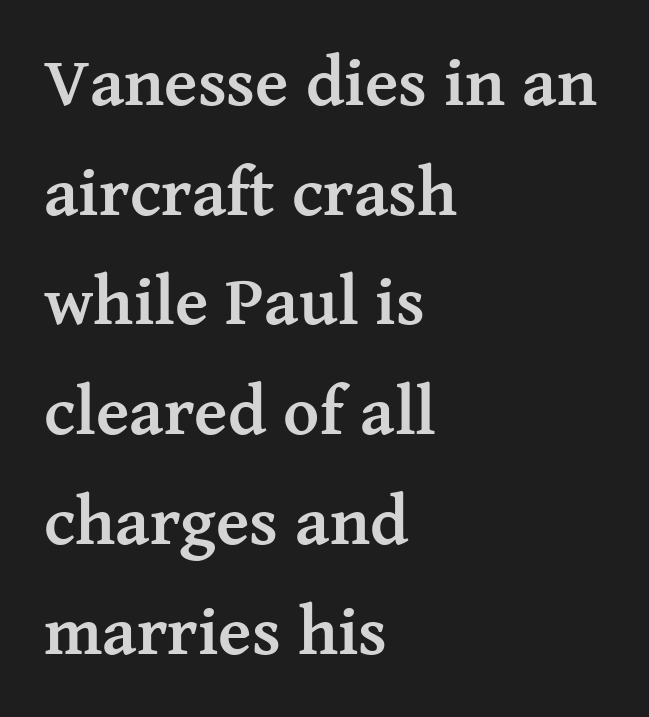
The image shows 69 px semibold serif type, upright; set left-aligned, normal line spacing (1.59x), normal letter spacing, not underlined; medium stroke contrast and a medium x-height.
